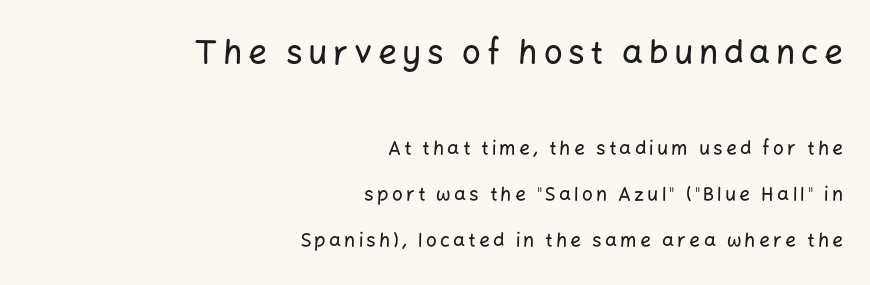
Q: Is the text italic (slanted)? A: No, it is upright.
Q: Is the typeface a serif or a sans-serif typeface? A: Sans-serif.
Q: Is the text underlined? A: No.
Q: How is the paragraph aligned? A: Right-aligned.
Q: Is the spacing between lines tight, normal or loose? A: Loose.
Q: Which block of text is set in a larger size, the first (top) or the second (bottom)? A: The first (top) one.
Q: Width (condensed, normal, or wide)? A: Normal.
Q: Stroke contrast? A: Low.
Q: x-height? A: Medium.
Q: Monospaced? A: No.
